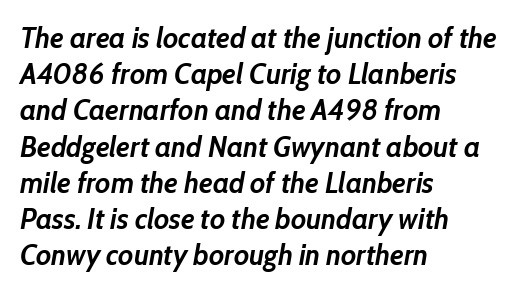
{"italic": "yes", "lean": "right", "slant_degrees": 10, "bold": "yes", "weight": "semibold", "width": "normal", "stroke_contrast": "low", "x_height": "medium", "monospaced": "no", "underline": "no", "align": "left", "line_spacing": "normal", "line_spacing_ratio": 1.25, "letter_spacing": "normal", "letter_spacing_em": 0.0, "glyph_px": 29}
